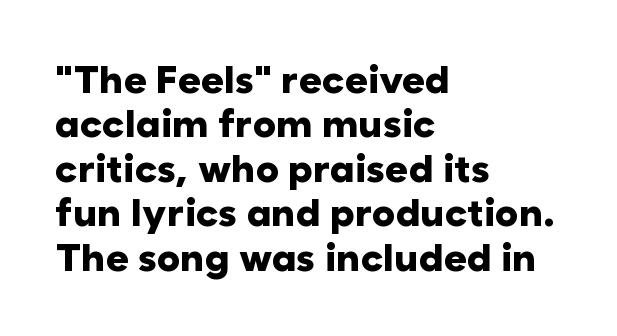
{"serif": "no", "italic": "no", "bold": "yes", "weight": "heavy", "width": "normal", "stroke_contrast": "low", "x_height": "medium", "monospaced": "no", "underline": "no", "align": "left", "line_spacing": "tight", "line_spacing_ratio": 1.14, "letter_spacing": "normal", "letter_spacing_em": 0.0, "glyph_px": 39}
